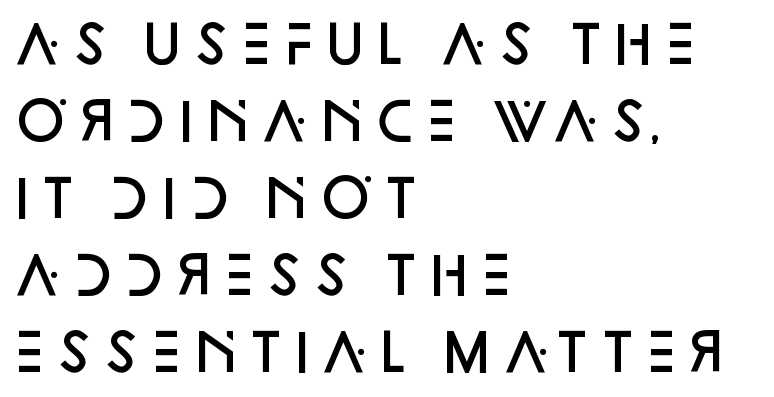
{"serif": "no", "italic": "no", "bold": "semi", "weight": "semibold", "width": "normal", "stroke_contrast": "low", "x_height": "large", "monospaced": "no", "underline": "no", "align": "left", "line_spacing": "normal", "line_spacing_ratio": 1.51, "letter_spacing": "normal", "letter_spacing_em": 0.0, "glyph_px": 51}
